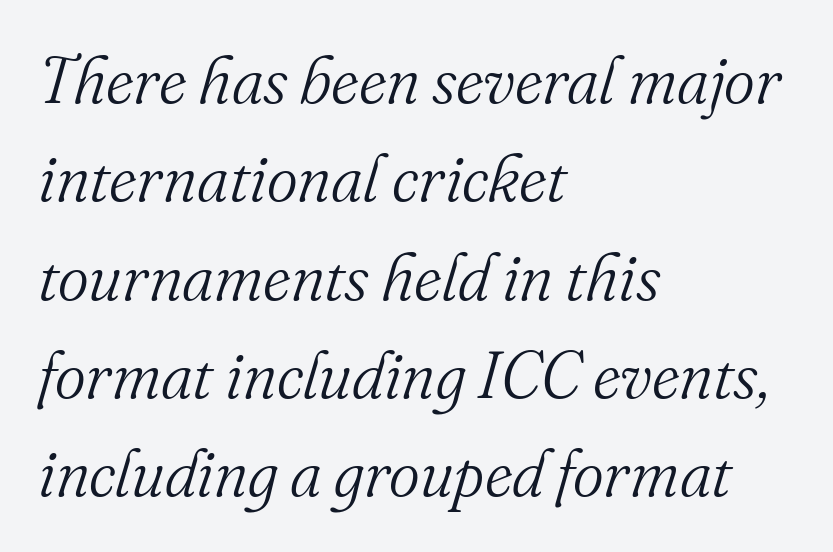
Each letter's strokes conclude with small projecting serifs. This rendering features lettering with no underline. Caption: multi-line text, flush left, ragged right. The letters advance in unequal steps, a hallmark of proportional type. A normal amount of white space separates one row of letters from the next.
